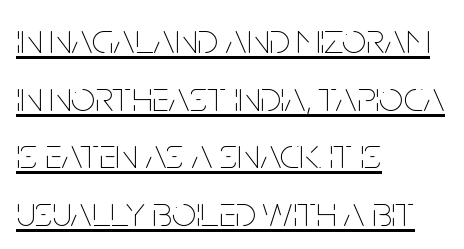
{"italic": "no", "bold": "no", "weight": "thin", "width": "condensed", "stroke_contrast": "low", "x_height": "large", "monospaced": "no", "underline": "yes", "align": "left", "line_spacing": "normal", "line_spacing_ratio": 1.34, "letter_spacing": "normal", "letter_spacing_em": 0.0, "glyph_px": 43}
